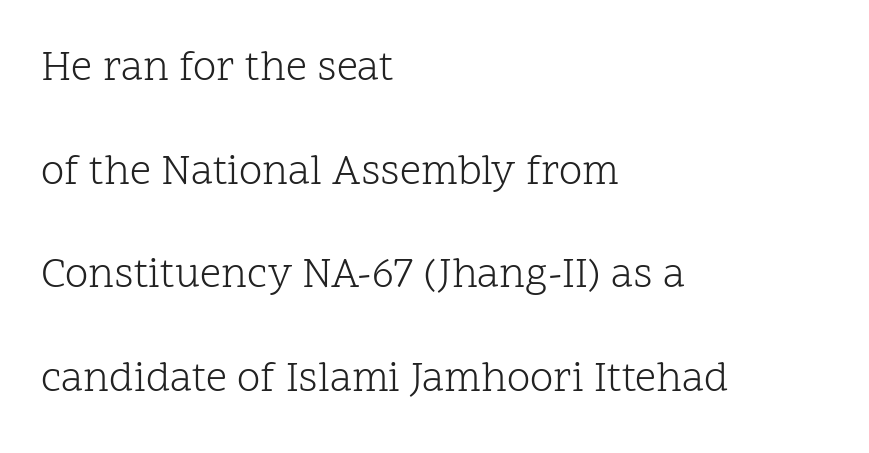
{"serif": "yes", "italic": "no", "bold": "no", "weight": "light", "width": "normal", "stroke_contrast": "low", "x_height": "medium", "monospaced": "no", "underline": "no", "align": "left", "line_spacing": "loose", "line_spacing_ratio": 2.47, "letter_spacing": "normal", "letter_spacing_em": 0.0, "glyph_px": 42}
